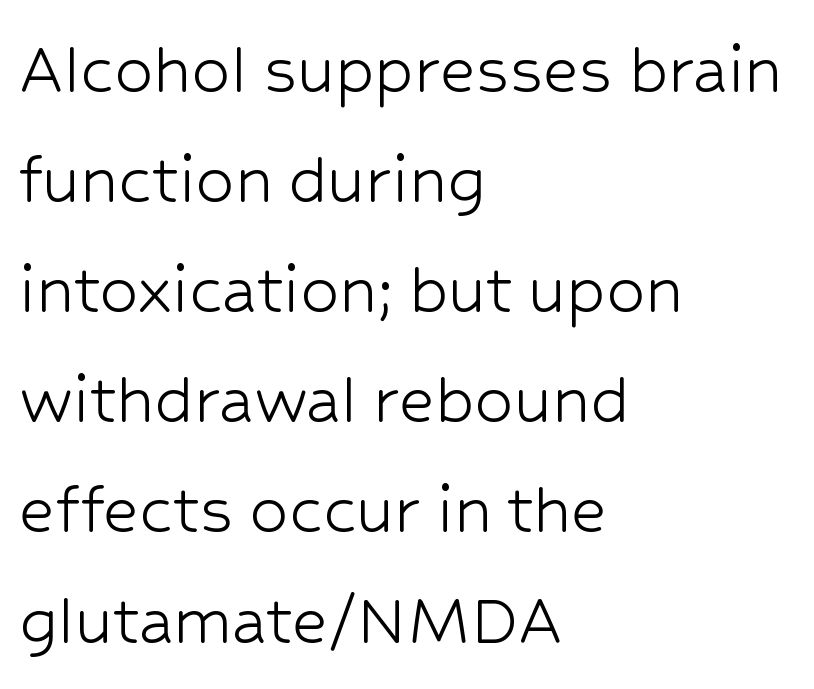
Q: Is the text bold? A: No.
Q: Is the text italic (slanted)? A: No, it is upright.
Q: Is the typeface a serif or a sans-serif typeface? A: Sans-serif.
Q: Is the text underlined? A: No.
Q: How is the paragraph aligned? A: Left-aligned.
Q: Is the spacing between letters normal or unusually wide? A: Normal.
Q: Is the spacing between lines tight, normal or loose? A: Normal.
Q: Width (condensed, normal, or wide)? A: Normal.
Q: Stroke contrast? A: Low.
Q: x-height? A: Medium.
Q: Monospaced? A: No.
